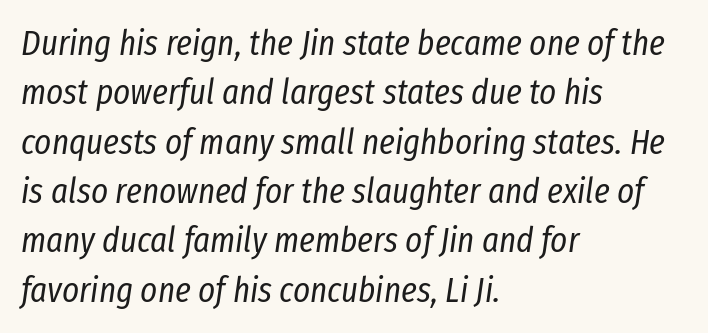
The image shows 36 px regular-weight, condensed type, italic (leaning right); set left-aligned, normal line spacing (1.37x), normal letter spacing, not underlined; low stroke contrast and a medium x-height.
